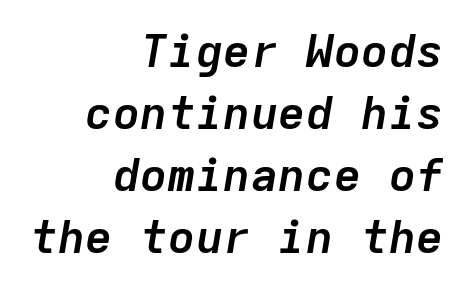
Tall strokes in this sample are angled rather than plumb. The space between consecutive lines is moderate. Honestly, there is no underline to notice here at all. Teacher's note: observe the even right margin — that is flush-right alignment. As a designer I'd log this as weight 700, bold.
